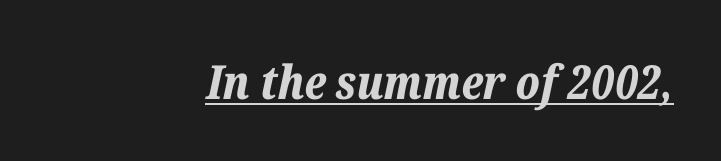
{"italic": "yes", "lean": "right", "slant_degrees": 12, "bold": "yes", "weight": "bold", "width": "normal", "stroke_contrast": "low", "x_height": "medium", "monospaced": "no", "underline": "yes", "align": "right", "letter_spacing": "normal", "letter_spacing_em": 0.0, "glyph_px": 47}
